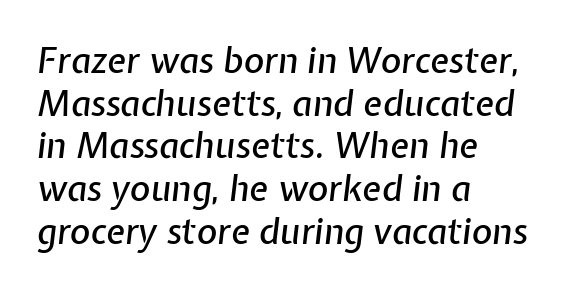
Q: Is the text italic (slanted)? A: Yes, it leans right by about 7 degrees.
Q: Is the text underlined? A: No.
Q: How is the paragraph aligned? A: Left-aligned.
Q: Is the spacing between letters normal or unusually wide? A: Normal.
Q: Width (condensed, normal, or wide)? A: Normal.
Q: Stroke contrast? A: Low.
Q: x-height? A: Medium.
Q: Monospaced? A: No.
